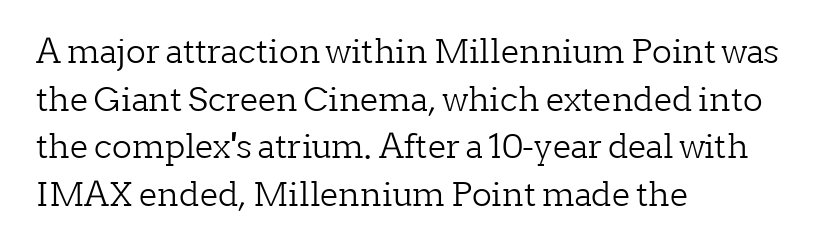
Q: Is the text bold? A: No.
Q: Is the text italic (slanted)? A: No, it is upright.
Q: Is the typeface a serif or a sans-serif typeface? A: Serif.
Q: Is the text underlined? A: No.
Q: How is the paragraph aligned? A: Left-aligned.
Q: Is the spacing between letters normal or unusually wide? A: Normal.
Q: Is the spacing between lines tight, normal or loose? A: Normal.
Q: Width (condensed, normal, or wide)? A: Normal.
Q: Stroke contrast? A: Low.
Q: x-height? A: Medium.
Q: Monospaced? A: No.
